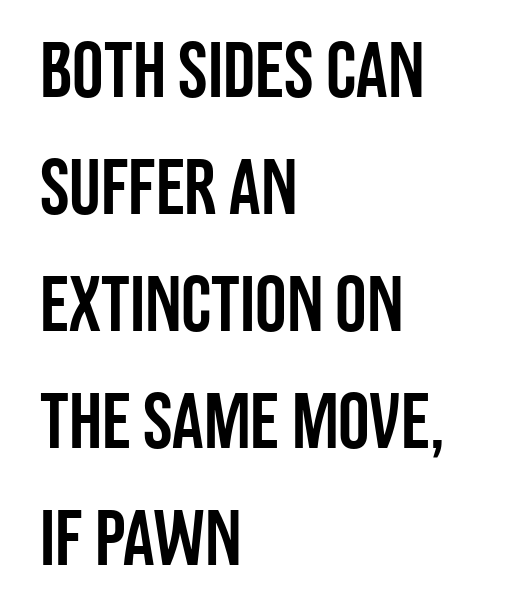
{"serif": "no", "italic": "no", "width": "condensed", "stroke_contrast": "low", "x_height": "large", "monospaced": "no", "underline": "no", "align": "left", "line_spacing": "normal", "line_spacing_ratio": 1.48, "letter_spacing": "normal", "letter_spacing_em": 0.0, "glyph_px": 79}
